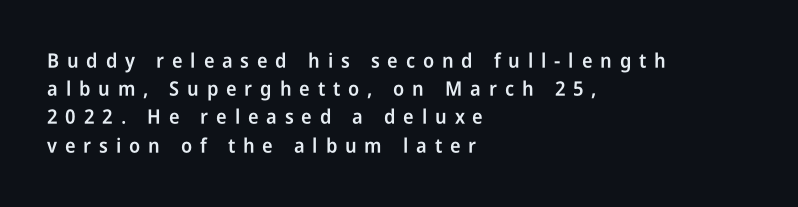
The image shows 20 px text type, upright; set left-aligned, normal line spacing (1.41x), unusually wide letter spacing (+0.39 em), not underlined.
